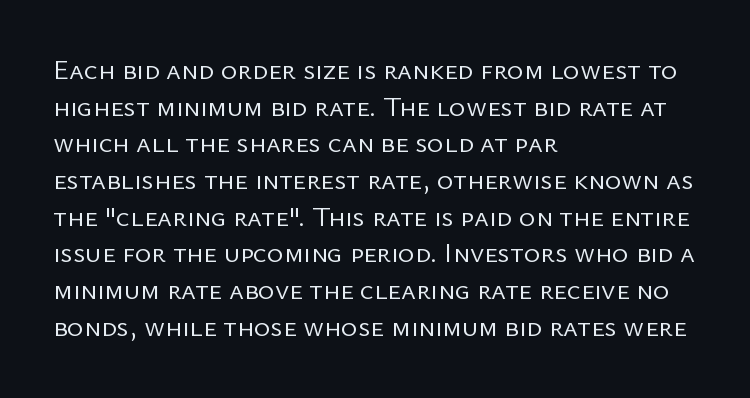
Characters follow at the spacing the type designer built in. Whoever set this chose a conventional vertical rhythm. No letter is thick-stroked: the sample isn't bold. The typeface chosen for these lines omits serifs. Where is the straight margin? On the left.
